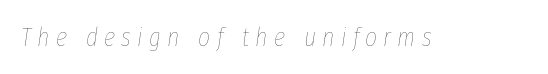
{"italic": "yes", "lean": "right", "slant_degrees": 8, "bold": "no", "underline": "no", "letter_spacing": "wide", "letter_spacing_em": 0.24, "glyph_px": 26}
